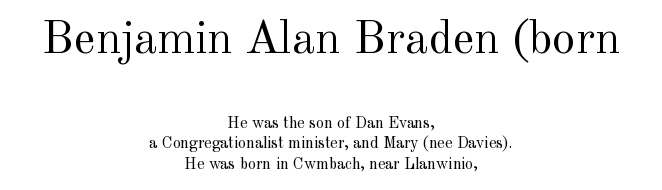
Does the leading feel generous? No, just average. A typesetter would call this proportional, since set widths differ per character. Look at the tracking — it's just the regular setting, nothing added. Tall strokes in this sample are plumb rather than angled.
